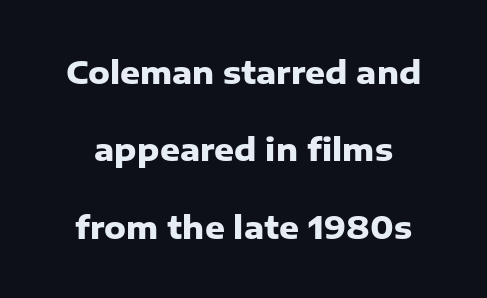
Q: Is the text bold? A: Yes.
Q: Is the text italic (slanted)? A: No, it is upright.
Q: Is the typeface a serif or a sans-serif typeface? A: Sans-serif.
Q: Is the text underlined? A: No.
Q: Is the spacing between letters normal or unusually wide? A: Normal.
Q: Is the spacing between lines tight, normal or loose? A: Loose.
Q: Width (condensed, normal, or wide)? A: Normal.
Q: Stroke contrast? A: Low.
Q: x-height? A: Medium.
Q: Monospaced? A: No.
